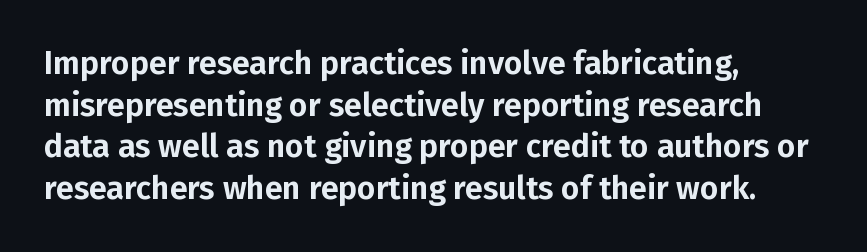
These lines were composed using upright roman letters. The horizontal fit of the characters is conventional and even. The rows are spaced the way most documents space them. Rule under the text: the space is simply empty. This sample has the flowing, uneven cadence of proportional lettering.
